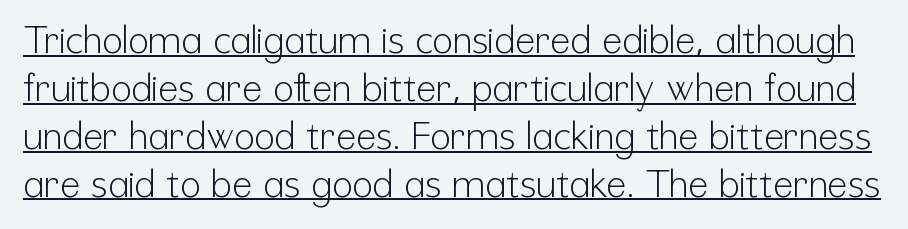
The image shows 38 px light, condensed sans-serif type, upright; set normal line spacing (1.26x), normal letter spacing, underlined; low stroke contrast and a medium x-height.
